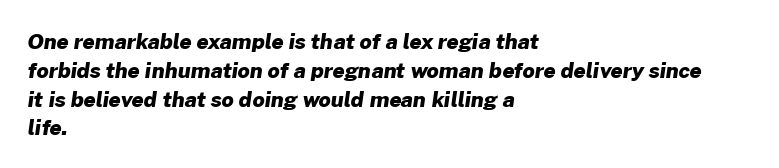
{"bold": "yes", "underline": "no", "align": "left", "line_spacing": "normal", "line_spacing_ratio": 1.37, "letter_spacing": "normal", "letter_spacing_em": 0.0, "glyph_px": 21}
